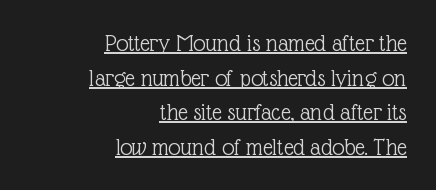
Q: Is the text bold? A: No.
Q: Is the text italic (slanted)? A: No, it is upright.
Q: Is the text underlined? A: Yes.
Q: How is the paragraph aligned? A: Right-aligned.
Q: Is the spacing between letters normal or unusually wide? A: Normal.
Q: Is the spacing between lines tight, normal or loose? A: Normal.
